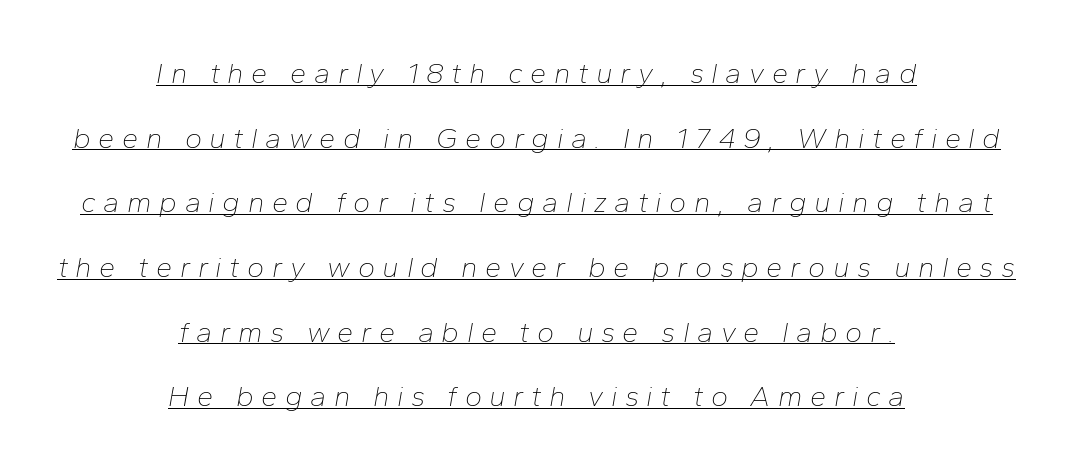
{"italic": "yes", "lean": "right", "slant_degrees": 10, "bold": "no", "weight": "thin", "width": "normal", "stroke_contrast": "low", "x_height": "medium", "monospaced": "no", "underline": "yes", "align": "center", "line_spacing": "loose", "line_spacing_ratio": 2.23, "letter_spacing": "wide", "letter_spacing_em": 0.26, "glyph_px": 29}
